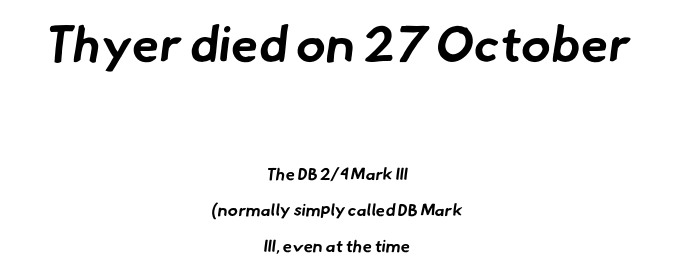
The image shows 50 px bold sans-serif type; set centered, loose line spacing (2.09x), normal letter spacing, not underlined; the first (top) block is 2.94x larger; low stroke contrast and a small x-height.
